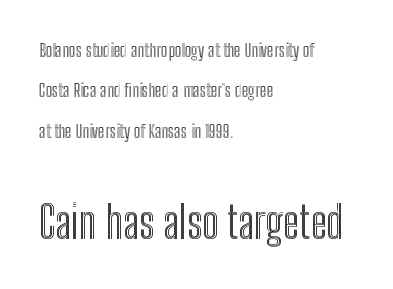
The image shows 44 px condensed type, upright; set left-aligned, loose line spacing (2.24x), normal letter spacing, not underlined; the second (bottom) block is 2.44x larger; a medium x-height.
